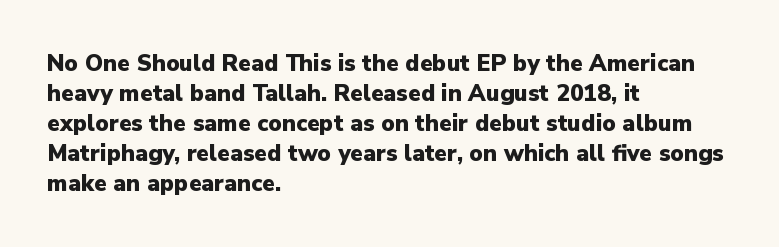
Q: Is the text bold? A: Yes.
Q: Is the text italic (slanted)? A: No, it is upright.
Q: Is the text underlined? A: No.
Q: How is the paragraph aligned? A: Left-aligned.
Q: Is the spacing between letters normal or unusually wide? A: Normal.
Q: Is the spacing between lines tight, normal or loose? A: Normal.
